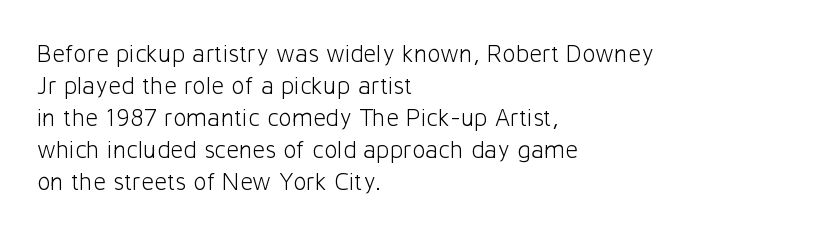
{"italic": "no", "bold": "no", "underline": "no", "align": "left", "line_spacing": "normal", "line_spacing_ratio": 1.28, "letter_spacing": "normal", "letter_spacing_em": 0.0, "glyph_px": 25}
